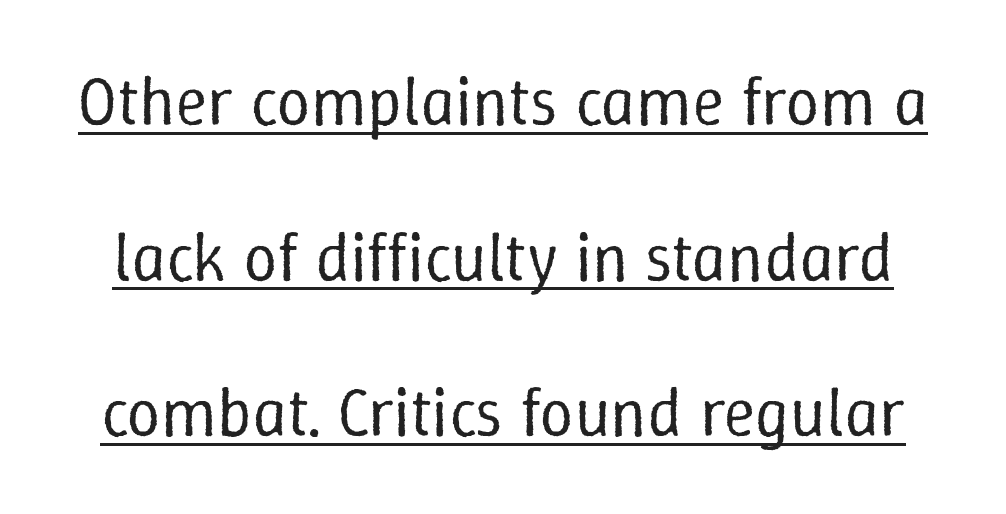
The letters stand upright; this is a roman face. The designer dialed line spacing up above the default. The face looks like a standard text weight, possibly lighter. Descenders here cross a horizontal rule under the line. Compared with typical body copy, the letter spacing here is the same.
